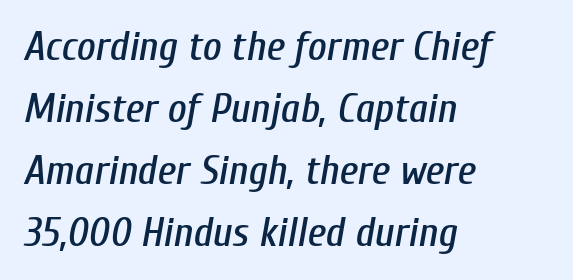
The image shows 41 px condensed type, italic (leaning right); set left-aligned, normal line spacing (1.51x), normal letter spacing, not underlined; low stroke contrast and a medium x-height.
